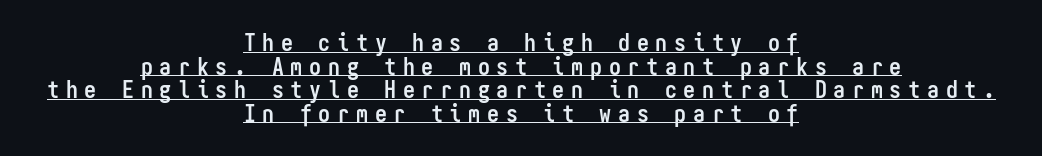
The image shows 24 px bold type, upright; set centered, tight line spacing (0.98x), unusually wide letter spacing (+0.28 em), underlined.
